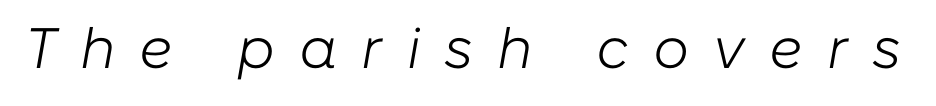
Q: Is the text bold? A: No.
Q: Is the text italic (slanted)? A: Yes, it leans right by about 10 degrees.
Q: Is the text underlined? A: No.
Q: Is the spacing between letters normal or unusually wide? A: Unusually wide.
Q: Width (condensed, normal, or wide)? A: Normal.
Q: Stroke contrast? A: Low.
Q: x-height? A: Medium.
Q: Monospaced? A: No.
